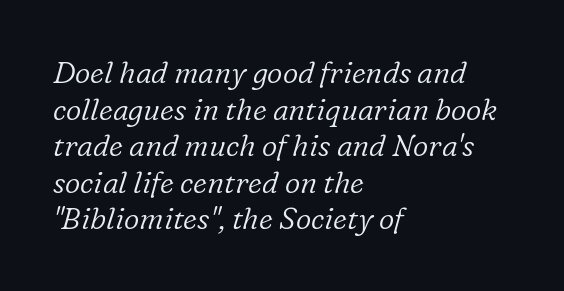
{"serif": "yes", "italic": "yes", "lean": "right", "slant_degrees": 16, "bold": "no", "weight": "light", "width": "normal", "stroke_contrast": "low", "x_height": "medium", "monospaced": "no", "underline": "no", "align": "left", "line_spacing_ratio": 1.22, "letter_spacing": "normal", "letter_spacing_em": 0.0, "glyph_px": 30}
